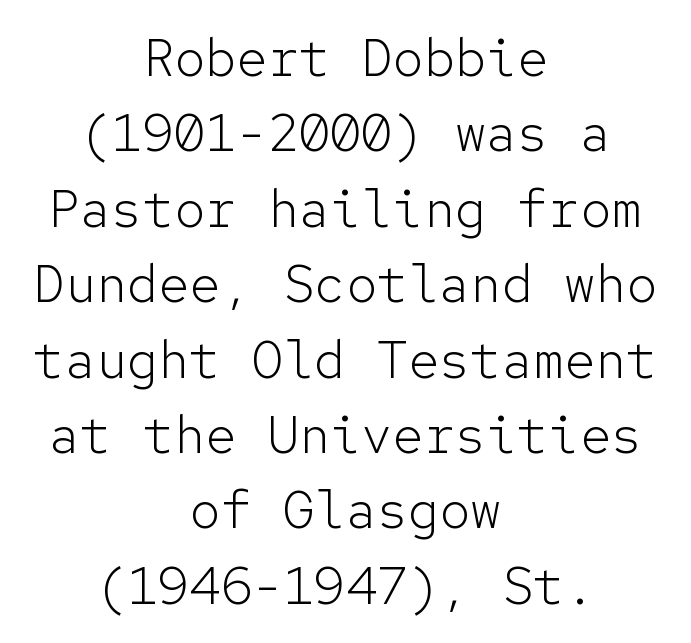
The horizontal fit of the characters is conventional and even. Compared with a flush-left layout, this one balances lines on the center instead. Fixed-width glyphs throughout — classic coding-font behaviour. The lettering holds an erect, upright posture throughout. Weight: in the light-to-regular range.
